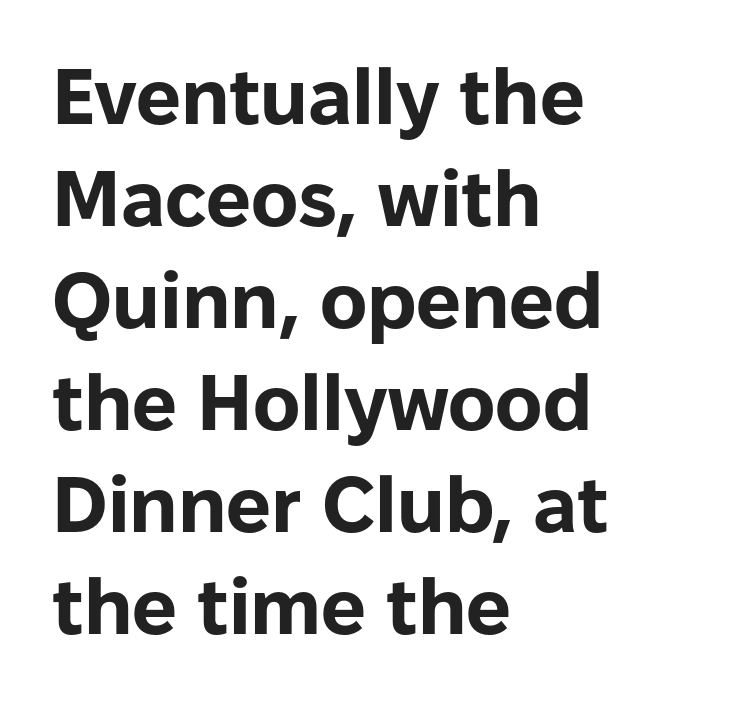
Q: Is the text bold? A: Yes.
Q: Is the text italic (slanted)? A: No, it is upright.
Q: Is the typeface a serif or a sans-serif typeface? A: Sans-serif.
Q: Is the text underlined? A: No.
Q: How is the paragraph aligned? A: Left-aligned.
Q: Is the spacing between letters normal or unusually wide? A: Normal.
Q: Is the spacing between lines tight, normal or loose? A: Normal.
Q: Width (condensed, normal, or wide)? A: Normal.
Q: Stroke contrast? A: Low.
Q: x-height? A: Medium.
Q: Monospaced? A: No.
